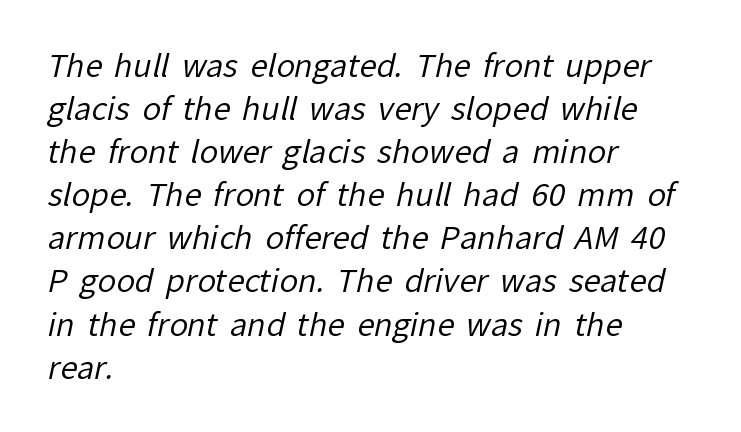
Q: Is the text bold? A: No.
Q: Is the typeface a serif or a sans-serif typeface? A: Sans-serif.
Q: Is the text underlined? A: No.
Q: How is the paragraph aligned? A: Left-aligned.
Q: Is the spacing between letters normal or unusually wide? A: Normal.
Q: Is the spacing between lines tight, normal or loose? A: Normal.
Q: Width (condensed, normal, or wide)? A: Normal.
Q: Stroke contrast? A: Low.
Q: x-height? A: Medium.
Q: Monospaced? A: No.
